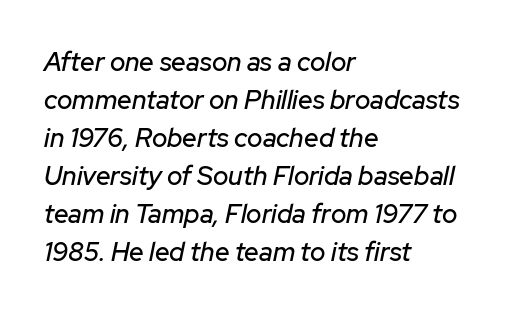
The vertical gap from one line to the next is medium. The text block is weighted toward the left margin, trailing off unevenly rightward. The space directly below the letters is spotless. Posture: slanted. Characters follow at the spacing the type designer built in.
